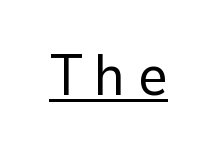
{"serif": "no", "italic": "no", "bold": "no", "weight": "regular", "width": "normal", "stroke_contrast": "low", "x_height": "medium", "monospaced": "no", "underline": "yes", "letter_spacing": "wide", "letter_spacing_em": 0.21, "glyph_px": 57}
